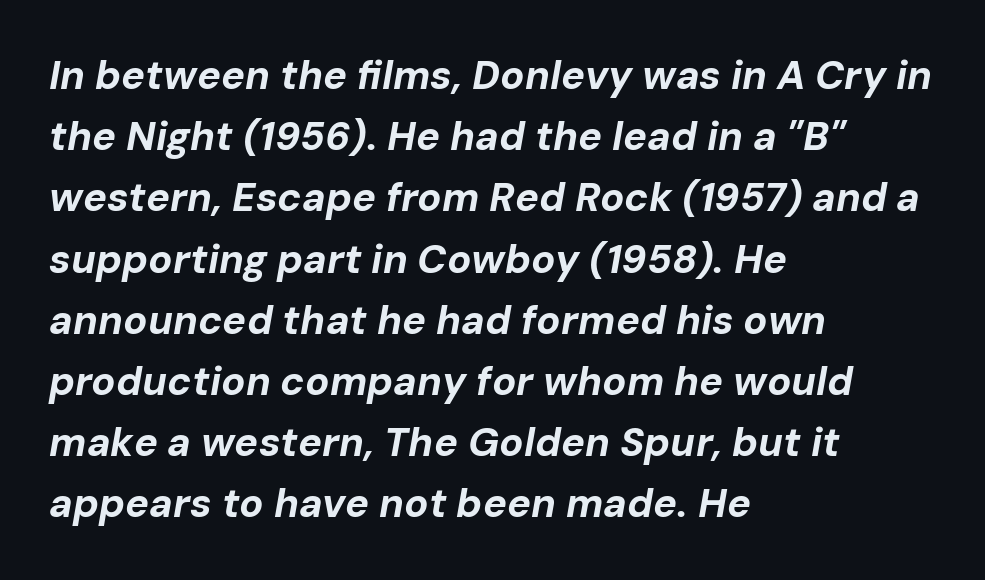
{"italic": "yes", "lean": "right", "slant_degrees": 10, "bold": "yes", "weight": "bold", "width": "normal", "stroke_contrast": "low", "x_height": "medium", "monospaced": "no", "underline": "no", "align": "left", "line_spacing": "normal", "line_spacing_ratio": 1.53, "letter_spacing": "normal", "letter_spacing_em": 0.0, "glyph_px": 40}
